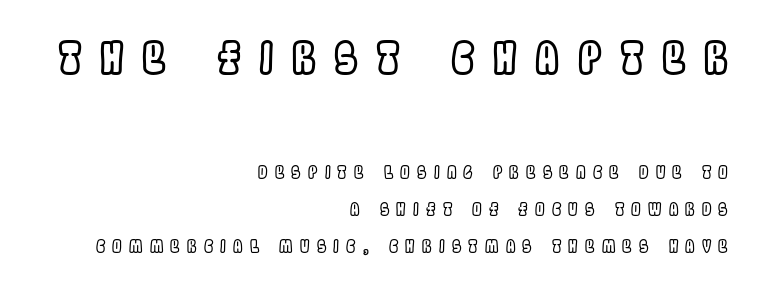
Q: Is the text italic (slanted)? A: No, it is upright.
Q: Is the text underlined? A: No.
Q: How is the paragraph aligned? A: Right-aligned.
Q: Is the spacing between letters normal or unusually wide? A: Unusually wide.
Q: Is the spacing between lines tight, normal or loose? A: Loose.
Q: Which block of text is set in a larger size, the first (top) or the second (bottom)? A: The first (top) one.
Q: Width (condensed, normal, or wide)? A: Condensed.
Q: x-height? A: Large.
Q: Monospaced? A: No.
